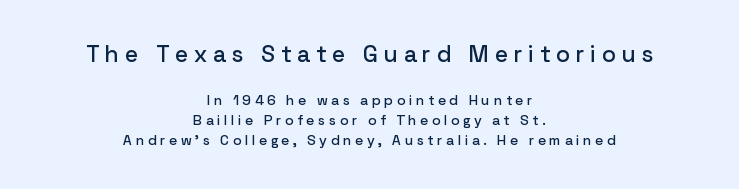
Honestly, there is no underline to notice here at all. Ascenders rise straight up at ninety degrees. Typeset on center — no edge is straight. Each new line begins a customary step beneath the previous one. The initial chunk of copy outweighs the following chunk in type size.
